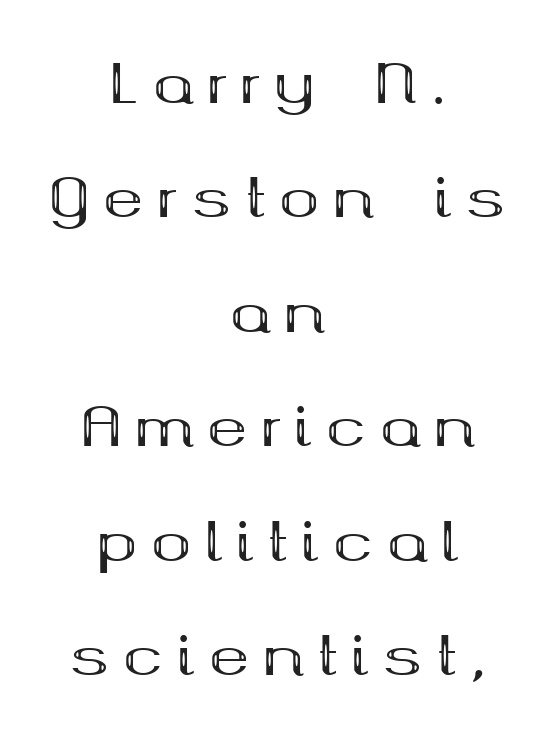
{"serif": "yes", "italic": "no", "bold": "yes", "weight": "bold", "width": "wide", "stroke_contrast": "medium", "x_height": "medium", "monospaced": "no", "underline": "no", "align": "center", "line_spacing": "loose", "line_spacing_ratio": 2.12, "letter_spacing": "wide", "letter_spacing_em": 0.25, "glyph_px": 54}
